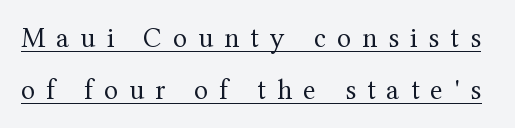
This sample has the flowing, uneven cadence of proportional lettering. On a weight scale, this lands at 450 or below. Tracking value appears strongly positive — letters spread wide. Are there feet on the stems? There are — it's a serif.
